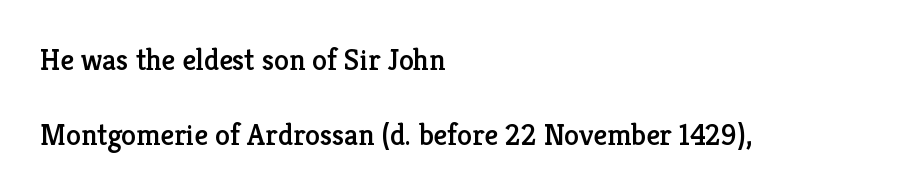
The letterforms sit shoulder to shoulder at normal distance. Airy leading. A bare baseline throughout the passage. Italic? Not at all — the glyphs are vertical. Character widths vary here, with narrow letters taking less room than wide ones.
